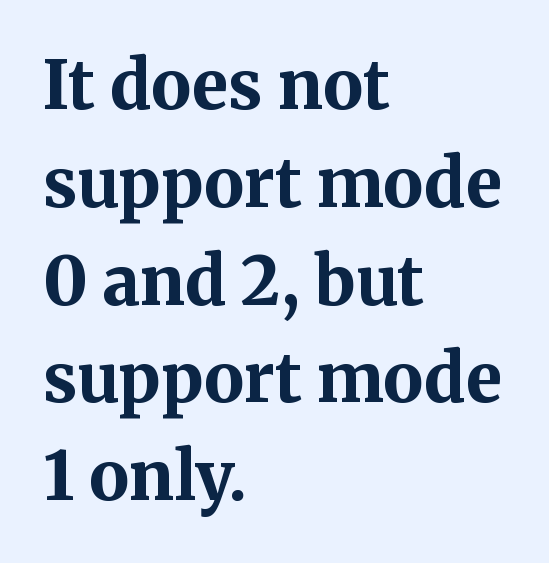
Q: Is the text bold? A: Yes.
Q: Is the text italic (slanted)? A: No, it is upright.
Q: Is the typeface a serif or a sans-serif typeface? A: Serif.
Q: Is the text underlined? A: No.
Q: How is the paragraph aligned? A: Left-aligned.
Q: Is the spacing between letters normal or unusually wide? A: Normal.
Q: Is the spacing between lines tight, normal or loose? A: Normal.
Q: Width (condensed, normal, or wide)? A: Normal.
Q: Stroke contrast? A: Medium.
Q: x-height? A: Medium.
Q: Monospaced? A: No.
